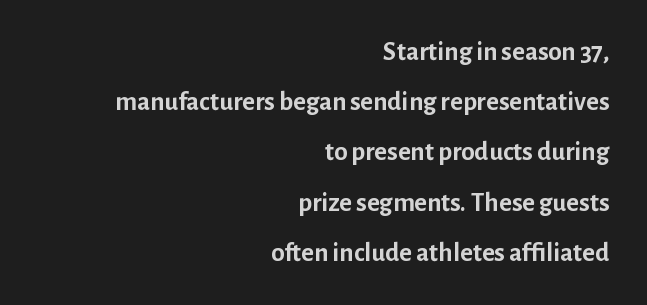
Style check: upright. The lines in this sample share a right terminus and differ only in where they begin. Descender tails drop into unmarked territory. Each word holds together tightly as a unit, with standard inter-letter gaps.
